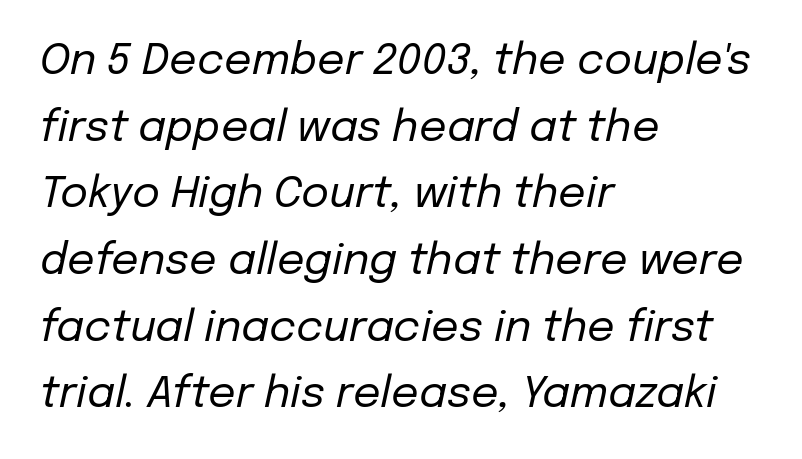
The image shows 43 px regular-weight type, italic (leaning right); set left-aligned, normal line spacing (1.55x), normal letter spacing, not underlined; low stroke contrast and a medium x-height.
